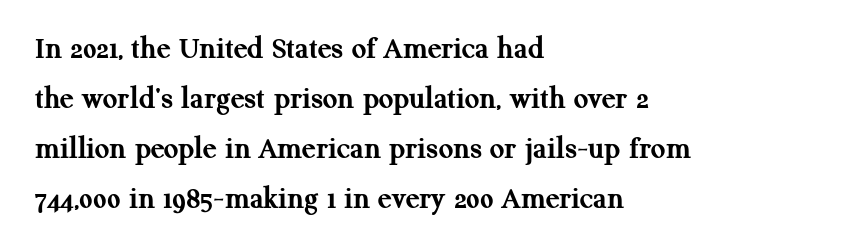
Q: Is the text bold? A: Yes.
Q: Is the text italic (slanted)? A: No, it is upright.
Q: Is the typeface a serif or a sans-serif typeface? A: Serif.
Q: Is the text underlined? A: No.
Q: How is the paragraph aligned? A: Left-aligned.
Q: Is the spacing between letters normal or unusually wide? A: Normal.
Q: Is the spacing between lines tight, normal or loose? A: Normal.
Q: Width (condensed, normal, or wide)? A: Normal.
Q: Stroke contrast? A: Medium.
Q: x-height? A: Medium.
Q: Monospaced? A: No.
